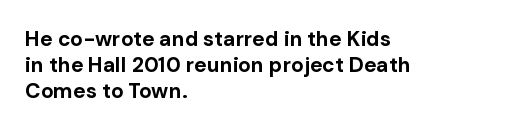
The image shows 21 px bold type, upright; set left-aligned, line spacing 1.23x, normal letter spacing, not underlined.
